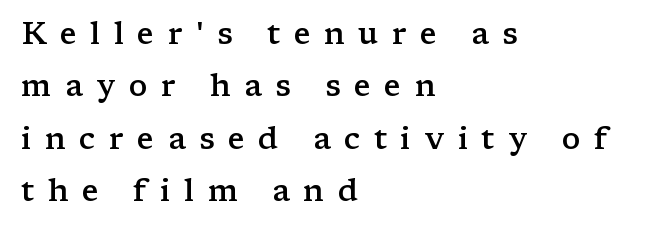
Q: Is the text bold? A: Semi-bold.
Q: Is the text italic (slanted)? A: No, it is upright.
Q: Is the typeface a serif or a sans-serif typeface? A: Serif.
Q: Is the text underlined? A: No.
Q: How is the paragraph aligned? A: Left-aligned.
Q: Is the spacing between letters normal or unusually wide? A: Unusually wide.
Q: Is the spacing between lines tight, normal or loose? A: Normal.
Q: Width (condensed, normal, or wide)? A: Wide.
Q: Stroke contrast? A: Low.
Q: x-height? A: Medium.
Q: Monospaced? A: No.
